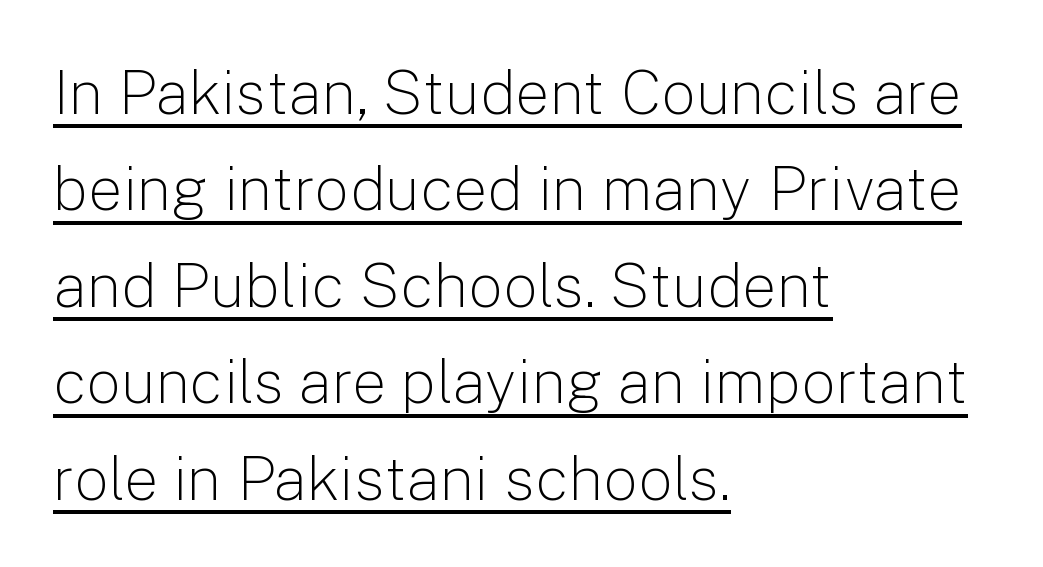
{"serif": "no", "italic": "no", "bold": "no", "weight": "light", "width": "normal", "stroke_contrast": "low", "x_height": "medium", "monospaced": "no", "underline": "yes", "align": "left", "line_spacing": "normal", "line_spacing_ratio": 1.58, "letter_spacing": "normal", "letter_spacing_em": 0.0, "glyph_px": 61}
